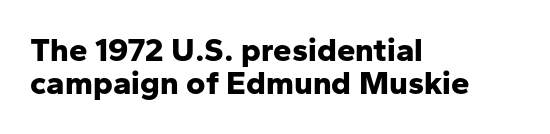
{"serif": "no", "italic": "no", "bold": "yes", "weight": "bold", "width": "normal", "stroke_contrast": "low", "x_height": "medium", "monospaced": "no", "underline": "no", "align": "left", "line_spacing": "tight", "line_spacing_ratio": 1.01, "letter_spacing": "normal", "letter_spacing_em": 0.0, "glyph_px": 33}
